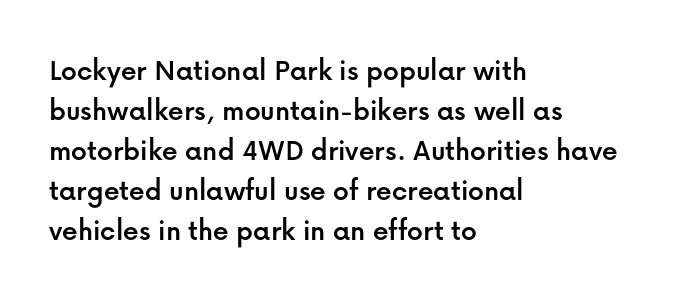
Ordinary non-slanted type is in use. Check under the words: just untouched page. Which margin do the lines hug? The left one — the right edge is uneven. A typesetter would call this zero additional tracking. The lines sit at an ordinary, default distance from one another. Each letter keeps its own natural width here, so spacing adapts to shape.
